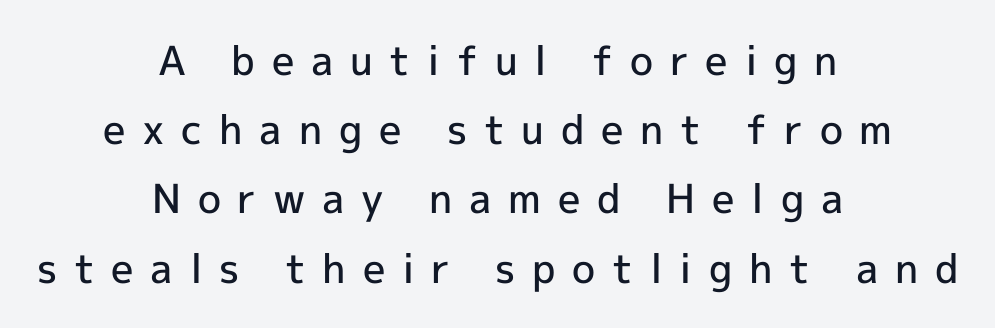
This is roman type, the default non-slanted kind. A student would call this center alignment; a typographer would say set centered. Plain, unruled lines of type. The sample has been set in demibold, a notch under bold. In terms of letterspacing, this is a distinctly airy, spread setting.
